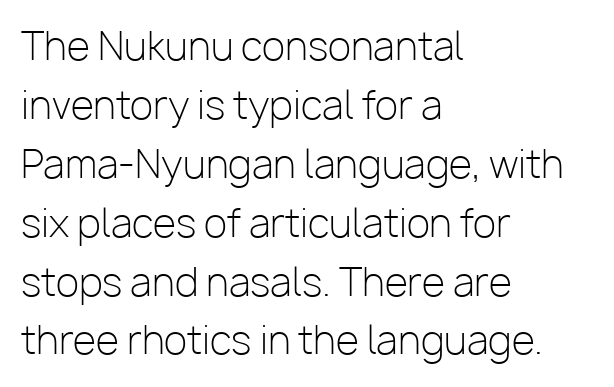
The image shows 38 px light sans-serif type, upright; set left-aligned, normal line spacing (1.55x), normal letter spacing, not underlined; low stroke contrast and a medium x-height.
